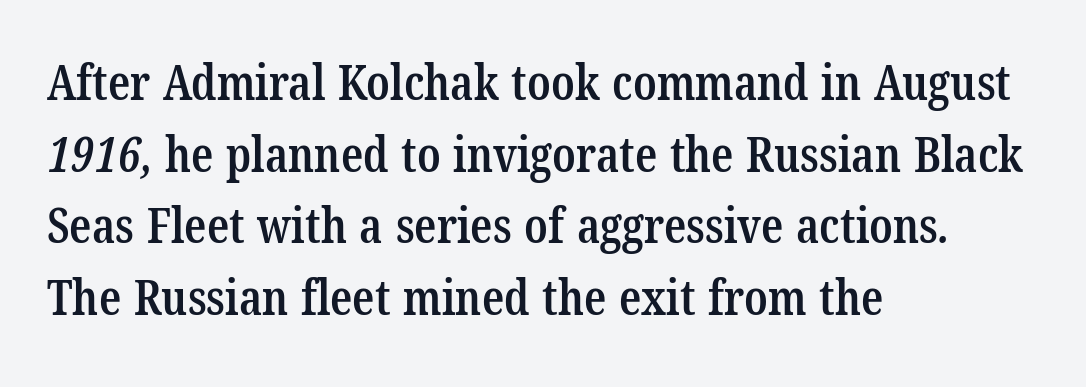
{"serif": "yes", "bold": "semi", "weight": "semibold", "width": "condensed", "stroke_contrast": "low", "x_height": "medium", "monospaced": "no", "underline": "no", "align": "left", "line_spacing": "normal", "line_spacing_ratio": 1.46, "letter_spacing": "normal", "letter_spacing_em": 0.0, "glyph_px": 49}
